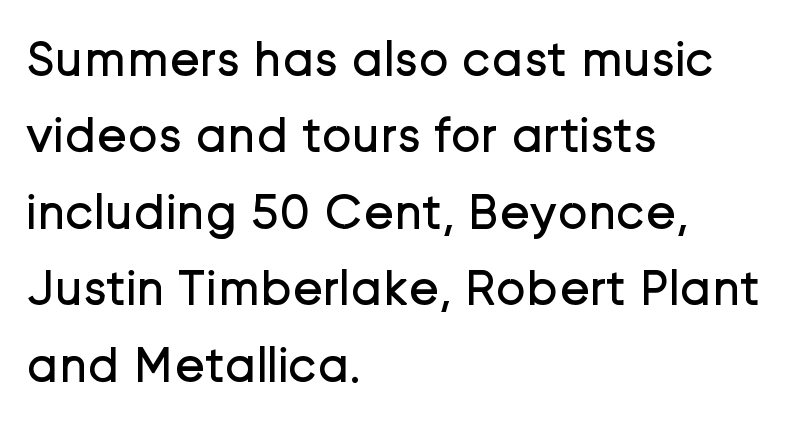
The image shows 51 px regular-weight sans-serif type, upright; set left-aligned, normal line spacing (1.5x), normal letter spacing, not underlined; low stroke contrast and a medium x-height.
